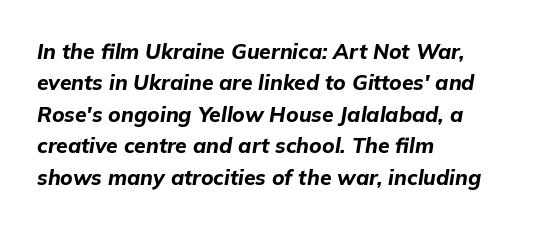
The image shows 21 px bold type, italic (leaning right); set left-aligned, normal line spacing (1.5x), normal letter spacing, not underlined.
